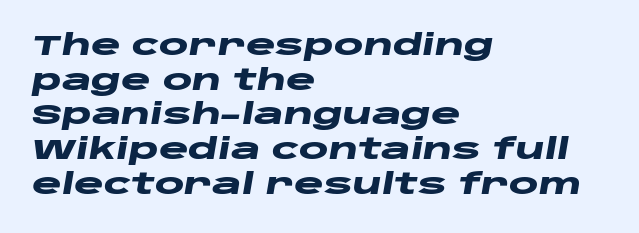
Look at the tracking — it's just the regular setting, nothing added. The setting favours the left margin, as ordinary paragraphs usually do. The space directly below the letters is spotless. Each letter keeps its own natural width here, so spacing adapts to shape.
